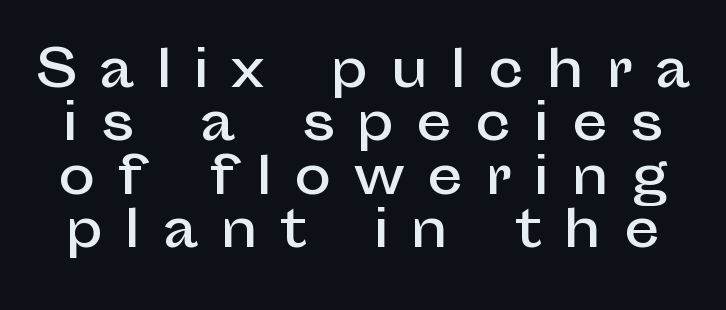
Q: Is the text italic (slanted)? A: No, it is upright.
Q: Is the typeface a serif or a sans-serif typeface? A: Sans-serif.
Q: Is the text underlined? A: No.
Q: Is the spacing between letters normal or unusually wide? A: Unusually wide.
Q: Is the spacing between lines tight, normal or loose? A: Tight.
Q: Width (condensed, normal, or wide)? A: Normal.
Q: Stroke contrast? A: Low.
Q: x-height? A: Medium.
Q: Monospaced? A: No.
